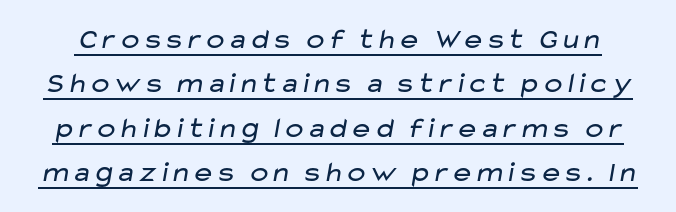
{"serif": "no", "bold": "no", "weight": "regular", "width": "wide", "stroke_contrast": "low", "x_height": "medium", "monospaced": "no", "underline": "yes", "line_spacing": "normal", "line_spacing_ratio": 1.53, "letter_spacing": "normal", "letter_spacing_em": 0.0, "glyph_px": 29}
